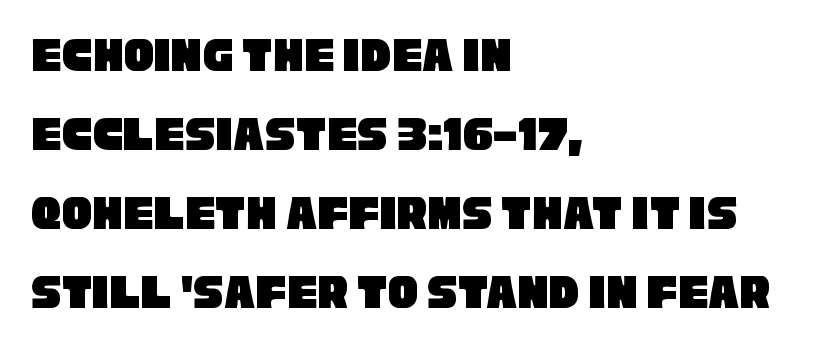
Honestly, there is no underline to notice here at all. No feet cap the strokes, marking this as sans-serif type. Horizontal bands of white between lines are of average thickness. Character widths vary here, with narrow letters taking less room than wide ones.
